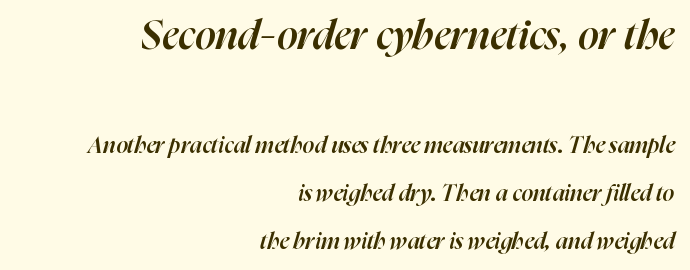
Q: Is the text bold? A: Semi-bold.
Q: Is the text italic (slanted)? A: Yes, it leans right by about 16 degrees.
Q: Is the text underlined? A: No.
Q: How is the paragraph aligned? A: Right-aligned.
Q: Is the spacing between letters normal or unusually wide? A: Normal.
Q: Is the spacing between lines tight, normal or loose? A: Loose.
Q: Which block of text is set in a larger size, the first (top) or the second (bottom)? A: The first (top) one.
Q: Width (condensed, normal, or wide)? A: Normal.
Q: Stroke contrast? A: High.
Q: x-height? A: Medium.
Q: Monospaced? A: No.
